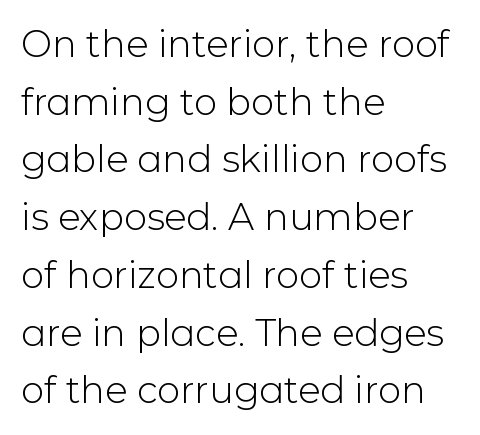
{"serif": "no", "italic": "no", "bold": "no", "weight": "light", "width": "normal", "stroke_contrast": "low", "x_height": "medium", "monospaced": "no", "underline": "no", "align": "left", "line_spacing": "normal", "line_spacing_ratio": 1.56, "letter_spacing": "normal", "letter_spacing_em": 0.0, "glyph_px": 37}
